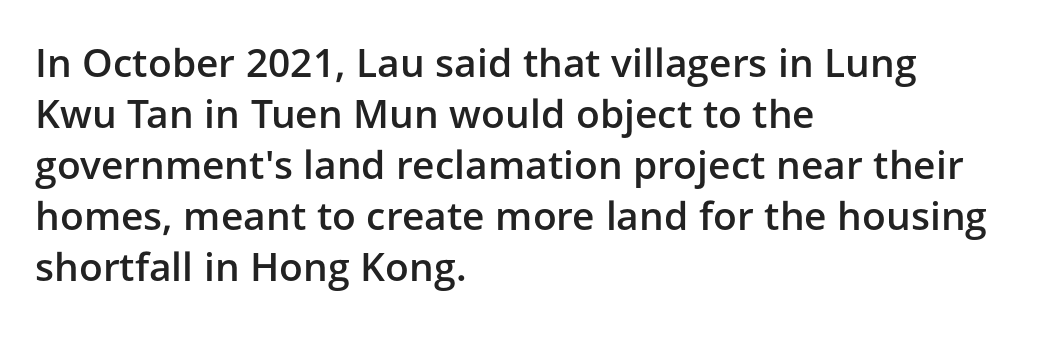
{"serif": "no", "italic": "no", "bold": "semi", "weight": "semibold", "width": "normal", "stroke_contrast": "low", "x_height": "medium", "monospaced": "no", "underline": "no", "align": "left", "line_spacing": "normal", "line_spacing_ratio": 1.31, "letter_spacing": "normal", "letter_spacing_em": 0.0, "glyph_px": 39}
